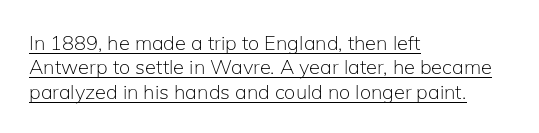
The image shows 20 px text type, upright; set left-aligned, line spacing 1.22x, normal letter spacing, underlined.
